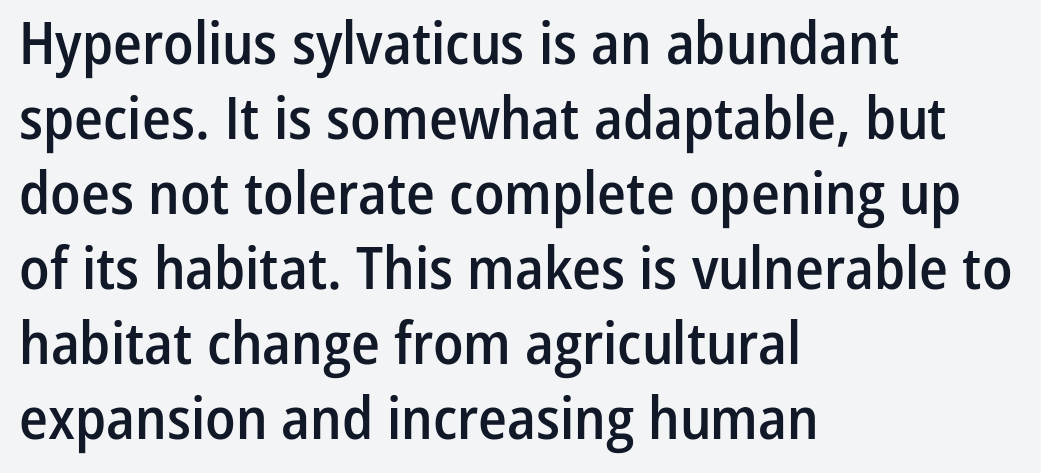
Q: Is the text bold? A: Semi-bold.
Q: Is the text italic (slanted)? A: No, it is upright.
Q: Is the typeface a serif or a sans-serif typeface? A: Sans-serif.
Q: Is the text underlined? A: No.
Q: How is the paragraph aligned? A: Left-aligned.
Q: Is the spacing between letters normal or unusually wide? A: Normal.
Q: Is the spacing between lines tight, normal or loose? A: Normal.
Q: Width (condensed, normal, or wide)? A: Condensed.
Q: Stroke contrast? A: Low.
Q: x-height? A: Medium.
Q: Monospaced? A: No.
